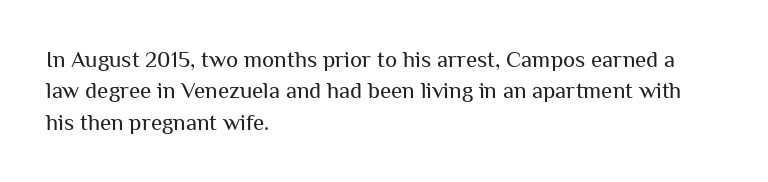
Q: Is the text bold? A: No.
Q: Is the text italic (slanted)? A: No, it is upright.
Q: Is the text underlined? A: No.
Q: How is the paragraph aligned? A: Left-aligned.
Q: Is the spacing between letters normal or unusually wide? A: Normal.
Q: Is the spacing between lines tight, normal or loose? A: Normal.
